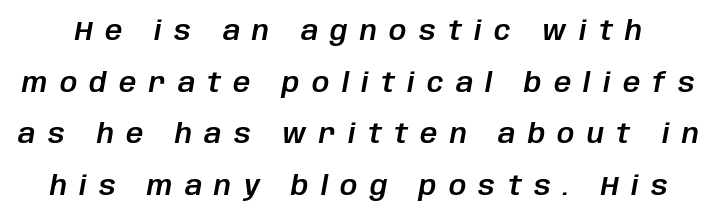
Descenders hang freely into open space. Whoever set this chose breathing room over compactness in the vertical rhythm. This sample uses an oblique cut, with every glyph tilted off the vertical. What stands out about the letter spacing? Its width — letters are far apart.
